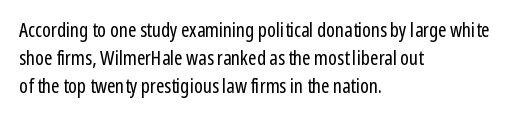
{"italic": "no", "bold": "no", "underline": "no", "align": "left", "line_spacing": "normal", "line_spacing_ratio": 1.4, "letter_spacing": "normal", "letter_spacing_em": 0.0, "glyph_px": 20}
